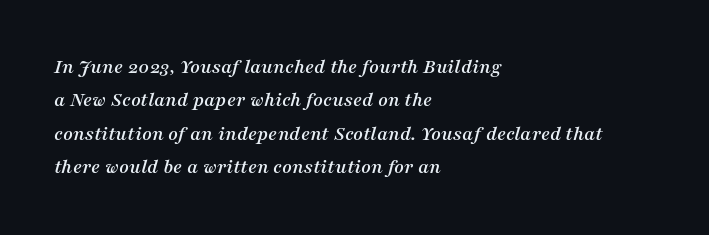
In terms of letterspacing, this is plain default setting. Leading matches the norm, producing a regular column. Anything drawn beneath the words? Only blank space. Casual observation: everything's shoved over to the left.
